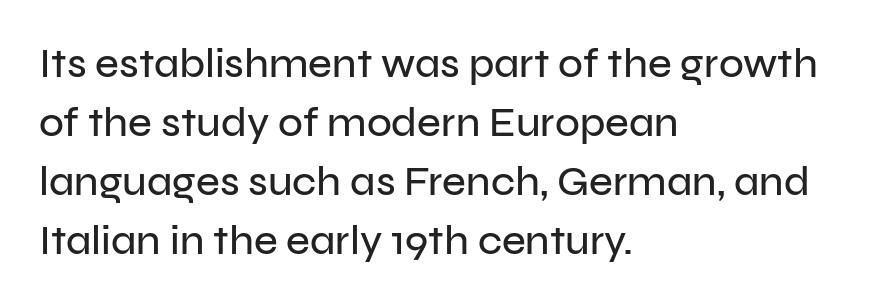
{"serif": "no", "italic": "no", "width": "normal", "stroke_contrast": "low", "x_height": "medium", "monospaced": "no", "underline": "no", "align": "left", "line_spacing": "normal", "line_spacing_ratio": 1.44, "letter_spacing": "normal", "letter_spacing_em": 0.0, "glyph_px": 41}
